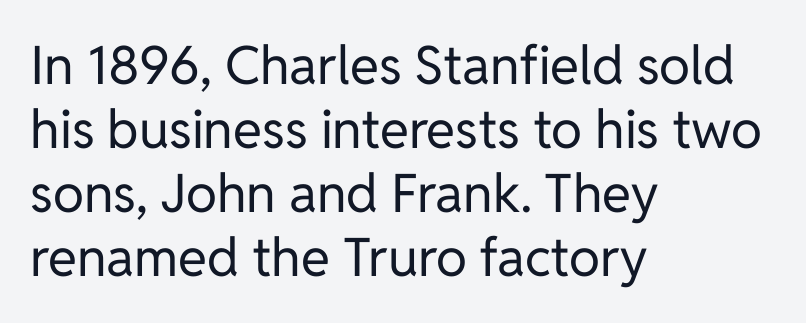
The image shows 53 px regular-weight sans-serif type, upright; set left-aligned, line spacing 1.21x, normal letter spacing, not underlined; low stroke contrast and a medium x-height.
